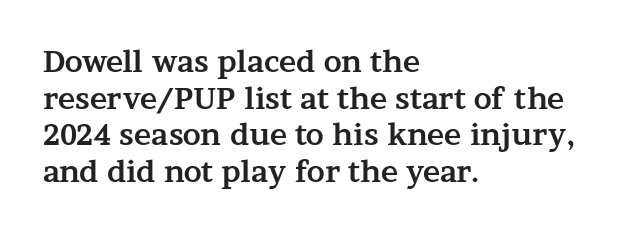
Q: Is the text bold? A: Yes.
Q: Is the text italic (slanted)? A: No, it is upright.
Q: Is the typeface a serif or a sans-serif typeface? A: Serif.
Q: Is the text underlined? A: No.
Q: How is the paragraph aligned? A: Left-aligned.
Q: Is the spacing between letters normal or unusually wide? A: Normal.
Q: Is the spacing between lines tight, normal or loose? A: Normal.
Q: Width (condensed, normal, or wide)? A: Wide.
Q: Stroke contrast? A: Medium.
Q: x-height? A: Medium.
Q: Monospaced? A: No.
